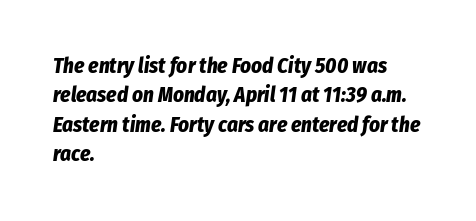
Q: Is the text bold? A: Yes.
Q: Is the text italic (slanted)? A: Yes, it leans right by about 8 degrees.
Q: Is the text underlined? A: No.
Q: How is the paragraph aligned? A: Left-aligned.
Q: Is the spacing between letters normal or unusually wide? A: Normal.
Q: Is the spacing between lines tight, normal or loose? A: Normal.
